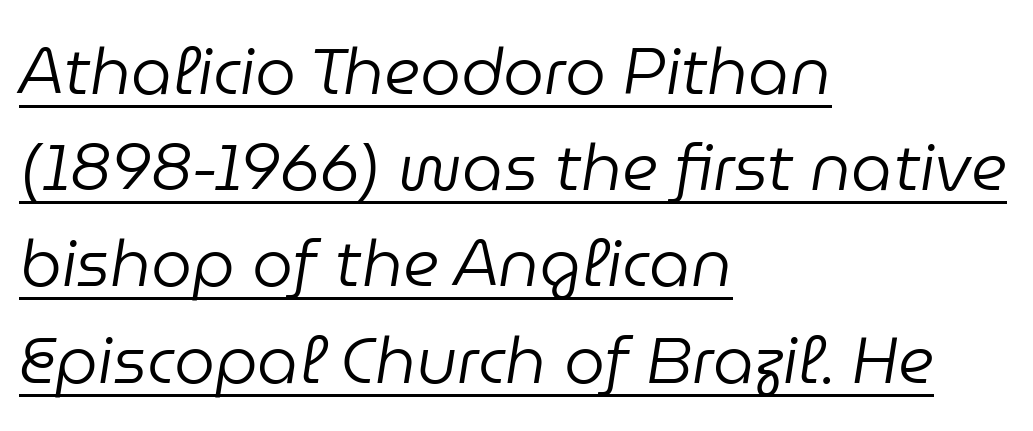
Q: Is the text bold? A: No.
Q: Is the text italic (slanted)? A: Yes, it leans right by about 9 degrees.
Q: Is the text underlined? A: Yes.
Q: How is the paragraph aligned? A: Left-aligned.
Q: Is the spacing between letters normal or unusually wide? A: Normal.
Q: Is the spacing between lines tight, normal or loose? A: Normal.
Q: Width (condensed, normal, or wide)? A: Normal.
Q: Stroke contrast? A: Low.
Q: x-height? A: Medium.
Q: Monospaced? A: No.
